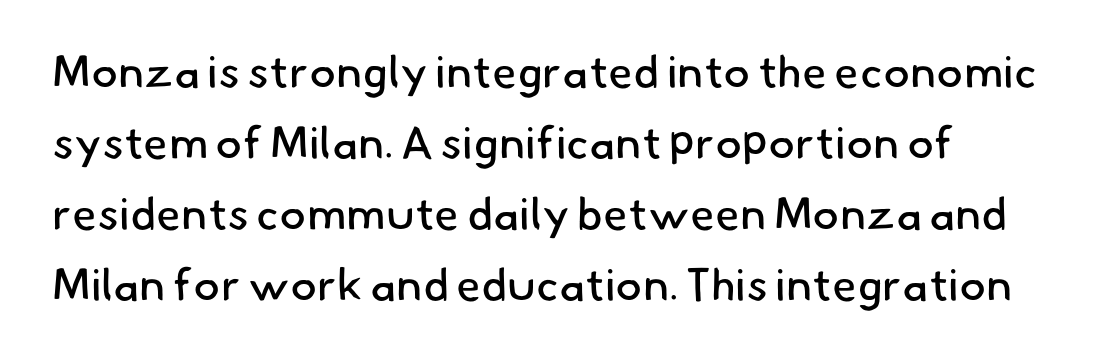
This is sans-serif lettering, the kind often seen on screens and signage. Summary of vertical rhythm: regular, with standard interline spacing. A typesetter would call this zero additional tracking. Each letter keeps its own natural width here, so spacing adapts to shape. The area under the type is left untouched.
